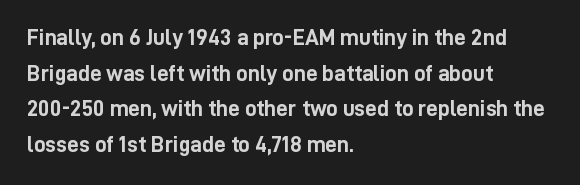
The image shows 23 px bold type, upright; set left-aligned, normal line spacing (1.55x), normal letter spacing, not underlined.
